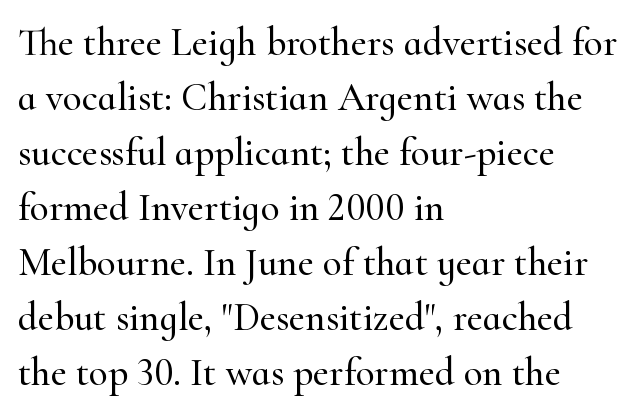
Q: Is the text italic (slanted)? A: No, it is upright.
Q: Is the typeface a serif or a sans-serif typeface? A: Serif.
Q: Is the text underlined? A: No.
Q: How is the paragraph aligned? A: Left-aligned.
Q: Is the spacing between letters normal or unusually wide? A: Normal.
Q: Is the spacing between lines tight, normal or loose? A: Normal.
Q: Width (condensed, normal, or wide)? A: Normal.
Q: Stroke contrast? A: High.
Q: x-height? A: Small.
Q: Monospaced? A: No.
